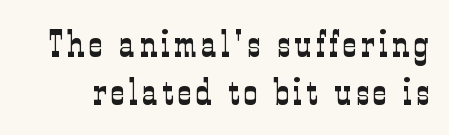
Glance below the letters and you will spot only blank space. If you drew a line through each stem, it would be perfectly vertical. Honestly, the row spacing looks completely unremarkable. Is the stroke heavy? The answer is a plain regular-or-lighter. This sample uses a serif face.
